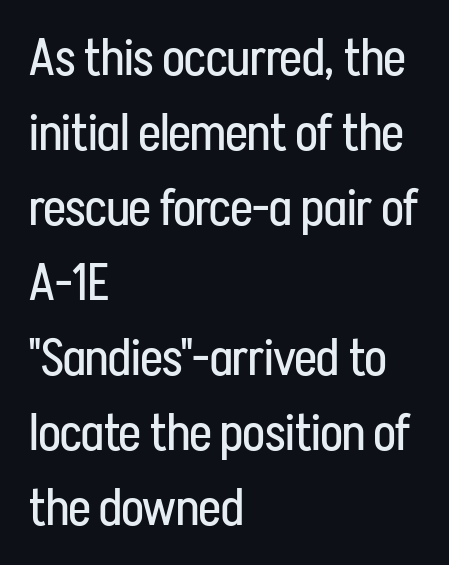
Unbolded letterforms with no extra heft. The face used here is a sans, in the tradition of grotesques and geometrics. Here the designer chose a conventional face with non-uniform glyph widths. Regarding leading, the lines here are spaced in the standard way.
